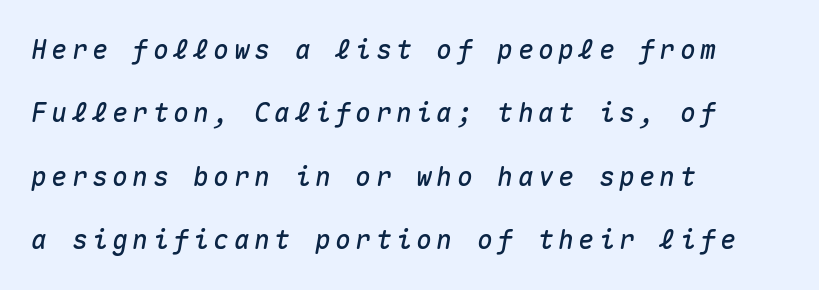
Q: Is the text italic (slanted)? A: Yes, it leans right by about 10 degrees.
Q: Is the text underlined? A: No.
Q: How is the paragraph aligned? A: Left-aligned.
Q: Is the spacing between lines tight, normal or loose? A: Loose.
